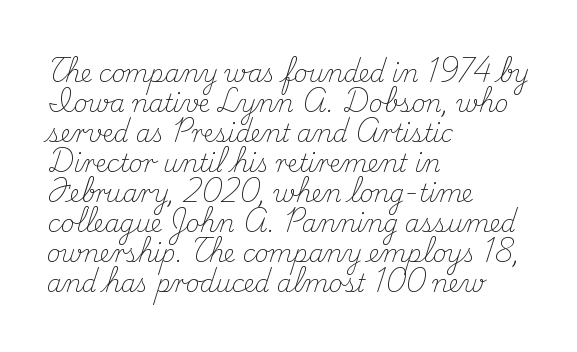
Honestly, there is no underline to notice here at all. Horizontally, the lines are justified to the leading edge only. Bold? No — there's no thickening of the strokes.
